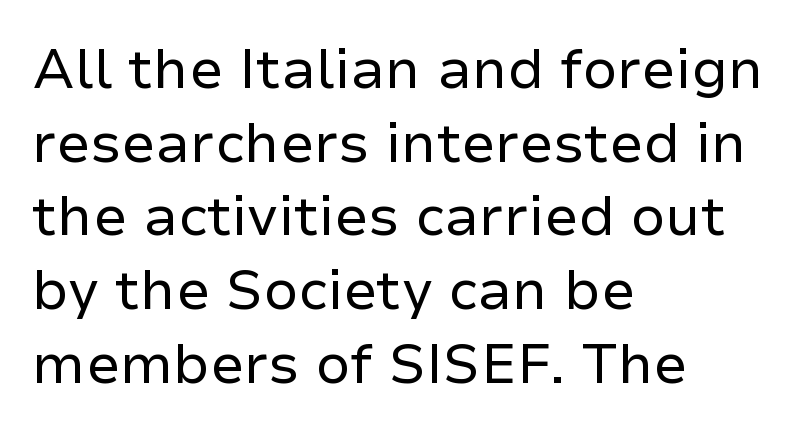
Quick note: interline space is typical. Character widths vary here, with narrow letters taking less room than wide ones. Decoration check: the copy has no underline. These lines stack with their left ends in a neat column. Serif or sans? Sans — the stroke terminals are bare. The letters look calm and open, with moderate or lighter stems.
